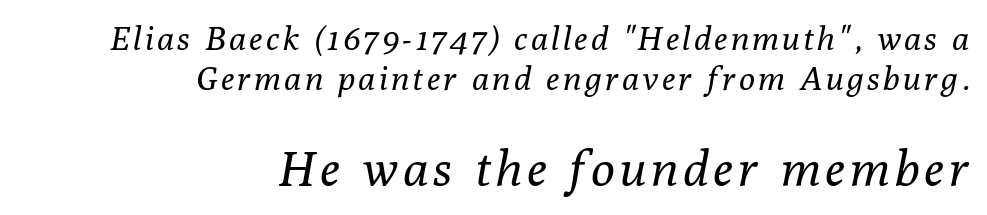
{"serif": "yes", "italic": "yes", "lean": "right", "slant_degrees": 10, "bold": "no", "weight": "regular", "width": "normal", "stroke_contrast": "low", "x_height": "medium", "monospaced": "no", "underline": "no", "align": "right", "line_spacing_ratio": 1.22, "larger_block": "second", "size_ratio": 1.48, "glyph_px": 49}
